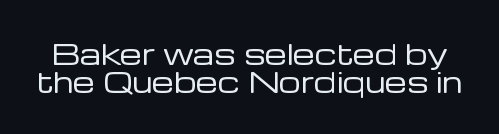
Is the letter spacing exaggerated? No — it looks like the ordinary default. The typeface chosen for these lines omits serifs. Letters rest on an invisible, unmarked baseline. You could not count columns in this text — the font is proportionally spaced.
